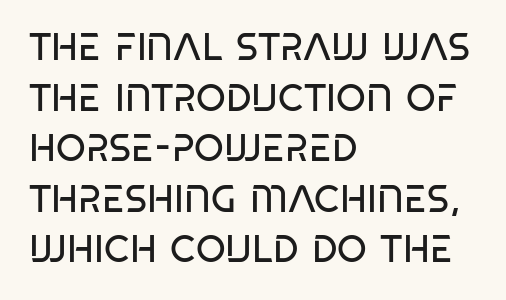
Observe the ordinary spacing: letters are neighbours, not strangers. The characters display no serif detailing; their extremities are plain. Check under the words: just untouched page. Horizontally, the lines are justified to the leading edge only. No heavy texture on the line: the type isn't bold.
